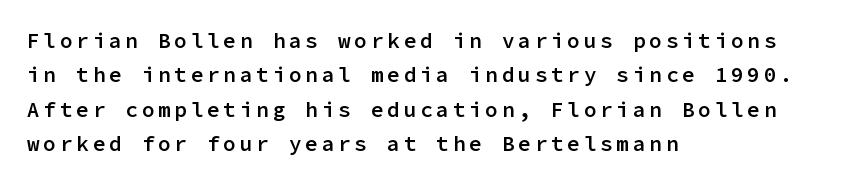
Q: Is the text bold? A: Semi-bold.
Q: Is the text italic (slanted)? A: No, it is upright.
Q: Is the text underlined? A: No.
Q: How is the paragraph aligned? A: Left-aligned.
Q: Is the spacing between lines tight, normal or loose? A: Normal.
